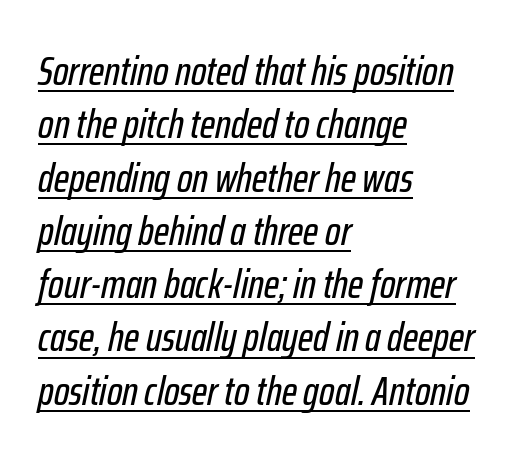
Q: Is the text italic (slanted)? A: Yes, it leans right by about 12 degrees.
Q: Is the text underlined? A: Yes.
Q: How is the paragraph aligned? A: Left-aligned.
Q: Is the spacing between letters normal or unusually wide? A: Normal.
Q: Is the spacing between lines tight, normal or loose? A: Normal.
Q: Width (condensed, normal, or wide)? A: Condensed.
Q: Stroke contrast? A: Low.
Q: x-height? A: Medium.
Q: Monospaced? A: No.
